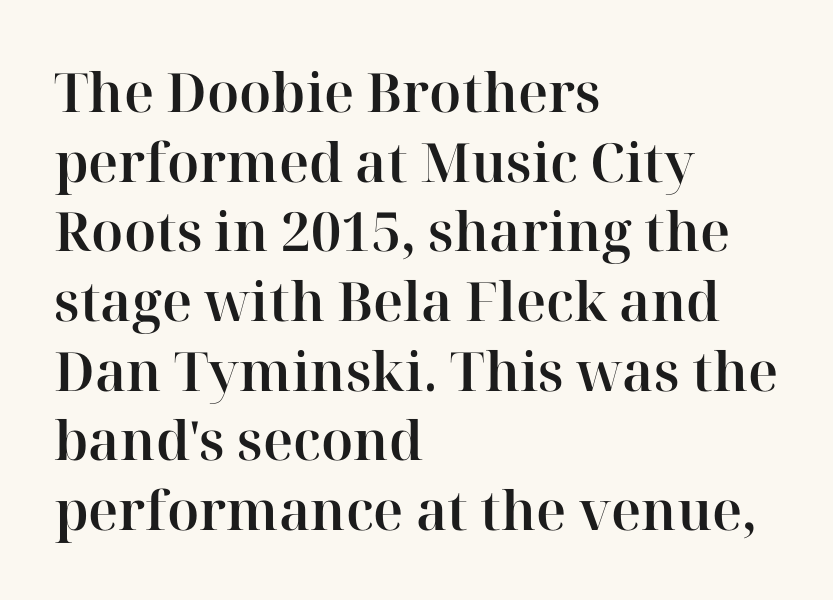
The image shows 54 px serif type, upright; set left-aligned, normal line spacing (1.29x), normal letter spacing, not underlined; high stroke contrast and a medium x-height.
